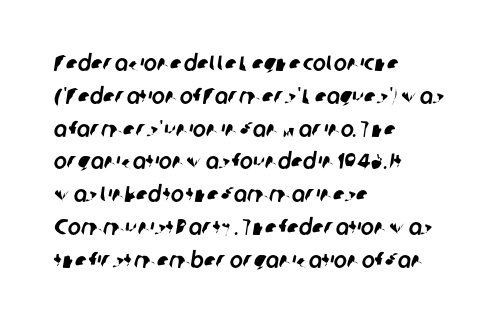
{"underline": "no", "align": "left", "line_spacing": "normal", "line_spacing_ratio": 1.49, "letter_spacing": "normal", "letter_spacing_em": 0.0, "glyph_px": 22}
